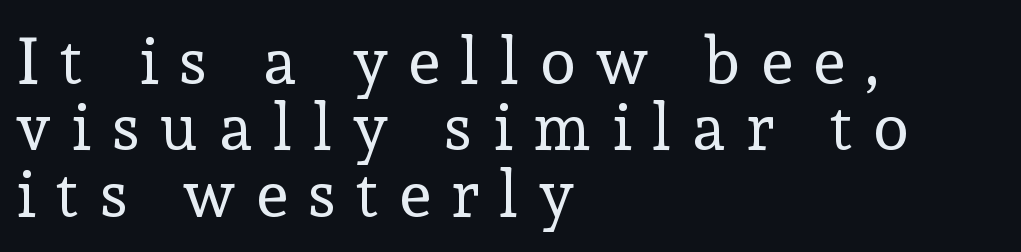
{"serif": "yes", "italic": "no", "bold": "no", "weight": "regular", "width": "normal", "x_height": "medium", "monospaced": "no", "underline": "no", "align": "left", "line_spacing": "tight", "line_spacing_ratio": 1.02, "letter_spacing": "wide", "letter_spacing_em": 0.32, "glyph_px": 65}
